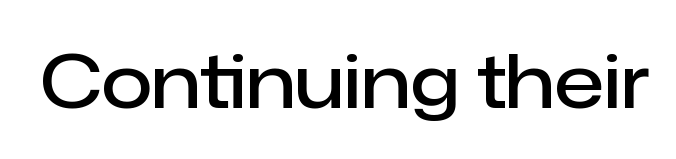
{"serif": "no", "italic": "no", "bold": "semi", "weight": "semibold", "width": "normal", "stroke_contrast": "low", "x_height": "medium", "monospaced": "no", "underline": "no", "letter_spacing": "normal", "letter_spacing_em": 0.0, "glyph_px": 74}
